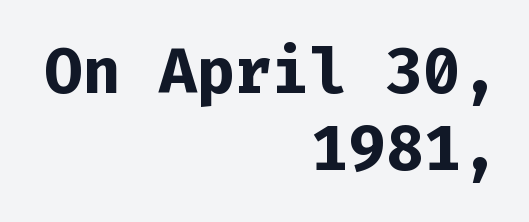
The image shows 63 px bold sans-serif type, upright, monospaced; set right-aligned, line spacing 1.23x, normal letter spacing, not underlined; low stroke contrast and a medium x-height.
